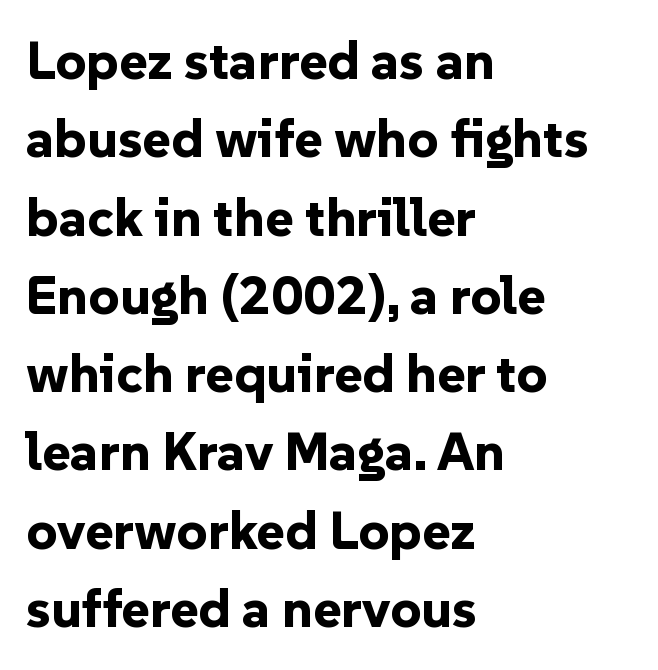
{"serif": "no", "italic": "no", "bold": "yes", "weight": "bold", "width": "normal", "stroke_contrast": "low", "x_height": "medium", "monospaced": "no", "underline": "no", "align": "left", "line_spacing": "normal", "line_spacing_ratio": 1.45, "letter_spacing": "normal", "letter_spacing_em": 0.0, "glyph_px": 54}
